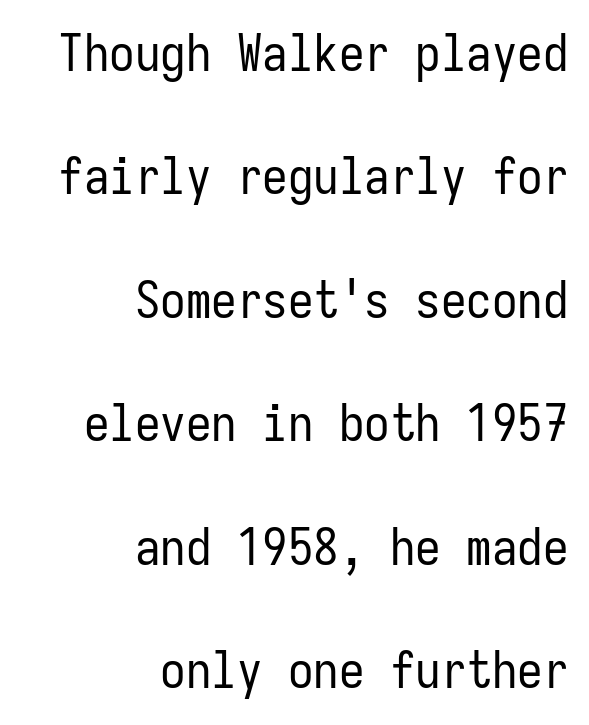
Is the letter spacing exaggerated? No — it looks like the ordinary default. A typesetter would call this leading open, well beyond the default. A roman cut, with each character standing at attention. Words float on clear page, feet unadorned. Horizontal alignment here is rightward, an uncommon choice for prose. Stroke terminals: plain, sans-serif.
